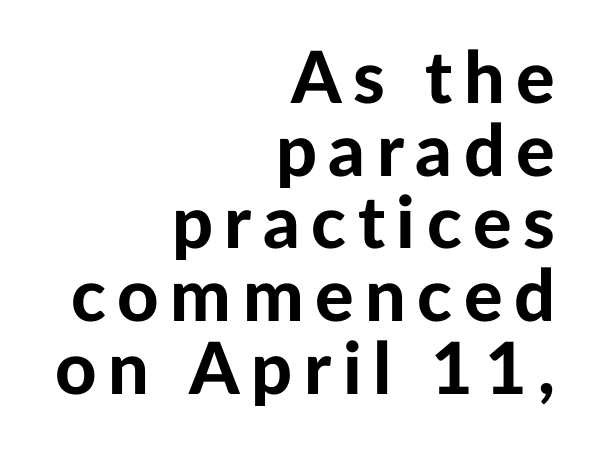
Glance below the letters and you will spot only blank space. Spacing verdict: proportional, widths tailored to each character. I'd call this a sans setting — the letters go barefoot. You'd pick this weight for a headline — it's a proper bold.
